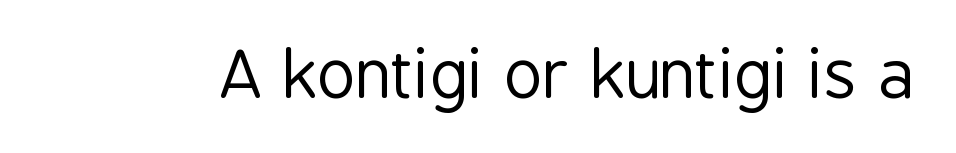
Q: Is the text bold? A: No.
Q: Is the text italic (slanted)? A: No, it is upright.
Q: Is the typeface a serif or a sans-serif typeface? A: Sans-serif.
Q: Is the text underlined? A: No.
Q: Is the spacing between letters normal or unusually wide? A: Normal.
Q: Width (condensed, normal, or wide)? A: Condensed.
Q: Stroke contrast? A: Low.
Q: x-height? A: Medium.
Q: Monospaced? A: No.
